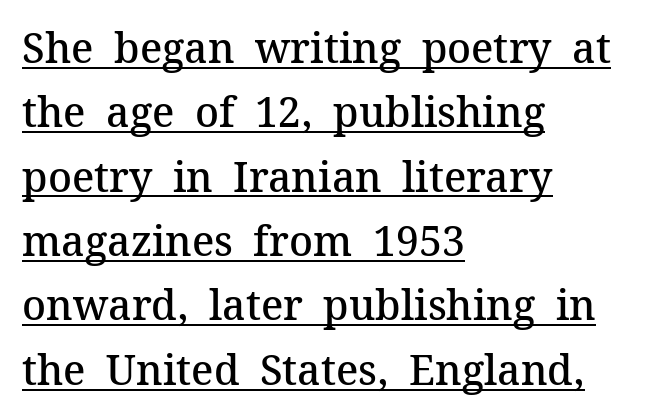
A classic flush-left, rag-right setting is used for this passage. Characters remain perfectly vertical along every line. Every letter is mildly thick-stroked: semibold rather than bold. The characters display serif detailing at their extremities. Reading down the column, the eye jumps a familiar distance to each next line. Note the varied advance widths — an 'i' is clearly narrower than an 'm'.
